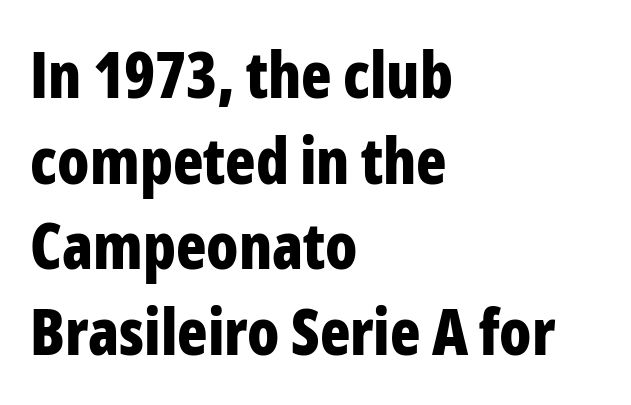
{"serif": "no", "italic": "no", "bold": "yes", "weight": "bold", "width": "condensed", "stroke_contrast": "low", "x_height": "medium", "monospaced": "no", "underline": "no", "align": "left", "line_spacing": "normal", "line_spacing_ratio": 1.36, "letter_spacing": "normal", "letter_spacing_em": 0.0, "glyph_px": 63}
